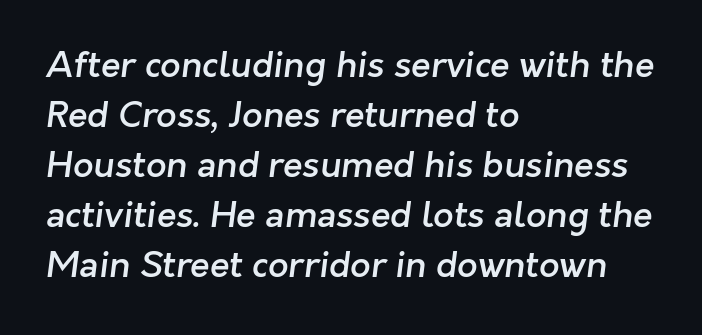
The image shows 36 px semibold sans-serif type; set left-aligned, normal line spacing (1.39x), normal letter spacing, not underlined; low stroke contrast and a medium x-height.
